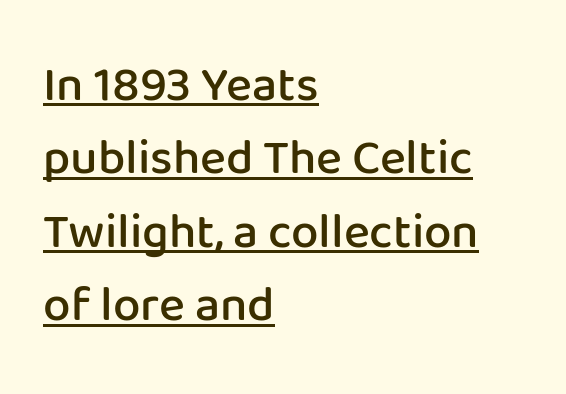
{"serif": "no", "italic": "no", "bold": "semi", "weight": "semibold", "width": "normal", "stroke_contrast": "low", "x_height": "medium", "monospaced": "no", "underline": "yes", "align": "left", "line_spacing": "normal", "line_spacing_ratio": 1.5, "letter_spacing": "normal", "letter_spacing_em": 0.0, "glyph_px": 49}
